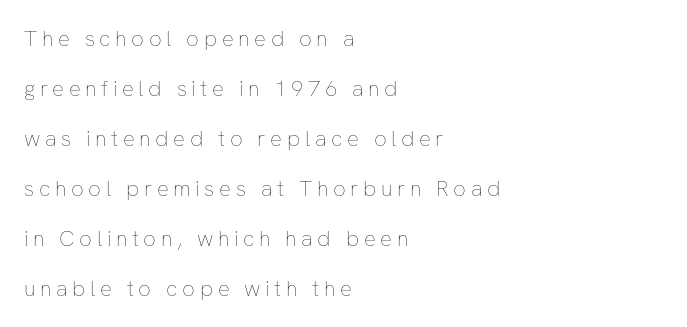
The image shows 22 px text type, upright; set left-aligned, loose line spacing (2.27x), unusually wide letter spacing (+0.21 em), not underlined.
